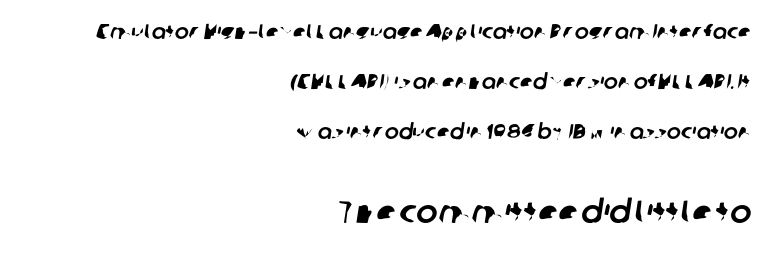
{"serif": "no", "width": "normal", "stroke_contrast": "low", "x_height": "medium", "monospaced": "no", "underline": "no", "align": "right", "line_spacing": "loose", "line_spacing_ratio": 2.38, "letter_spacing": "normal", "letter_spacing_em": 0.0, "larger_block": "second", "size_ratio": 1.52, "glyph_px": 32}
